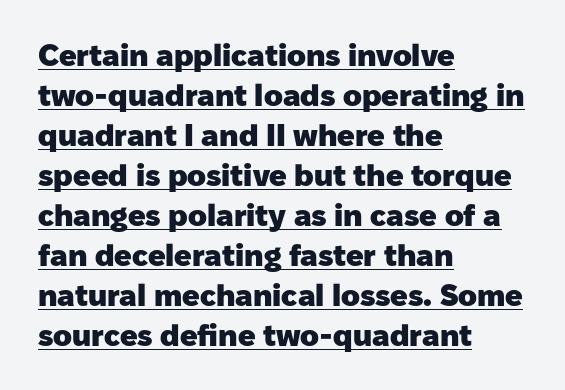
{"serif": "no", "italic": "no", "bold": "yes", "weight": "heavy", "width": "normal", "stroke_contrast": "low", "x_height": "medium", "monospaced": "no", "underline": "yes", "align": "left", "line_spacing": "normal", "line_spacing_ratio": 1.29, "letter_spacing": "normal", "letter_spacing_em": 0.0, "glyph_px": 31}
